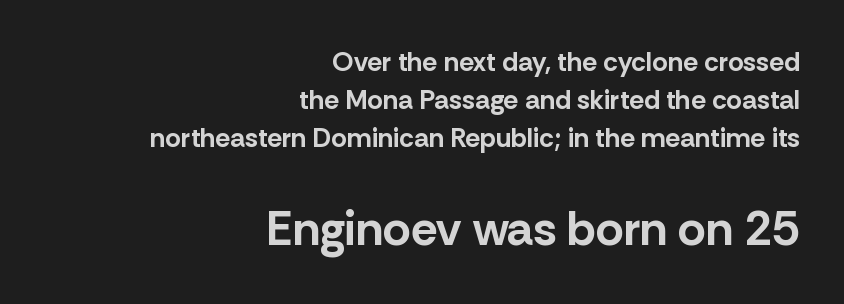
{"serif": "no", "italic": "no", "bold": "yes", "weight": "bold", "width": "normal", "stroke_contrast": "low", "x_height": "medium", "monospaced": "no", "underline": "no", "align": "right", "line_spacing": "normal", "line_spacing_ratio": 1.41, "letter_spacing": "normal", "letter_spacing_em": 0.0, "larger_block": "second", "size_ratio": 1.78, "glyph_px": 48}
